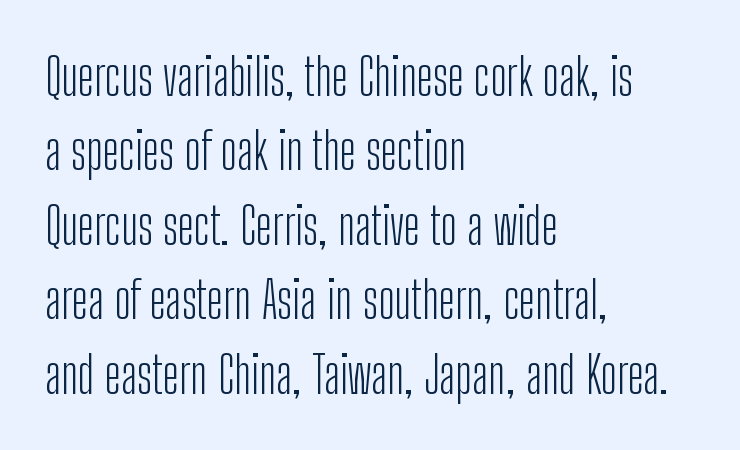
{"serif": "no", "italic": "no", "bold": "no", "weight": "light", "width": "condensed", "stroke_contrast": "low", "x_height": "medium", "monospaced": "no", "underline": "no", "align": "left", "line_spacing": "normal", "line_spacing_ratio": 1.46, "letter_spacing": "normal", "letter_spacing_em": 0.0, "glyph_px": 51}
